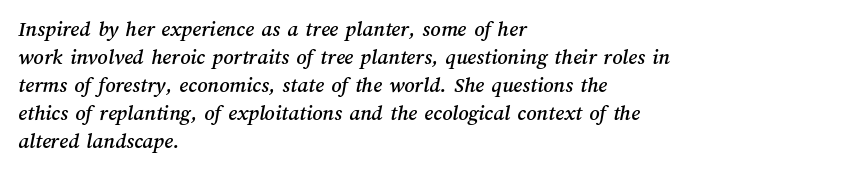
How are the letters spaced? Ordinarily, with no added tracking. The paragraph shown leans on its left margin. The vertical gap from one line to the next is medium. Just letters on the line, the space beneath them empty.
